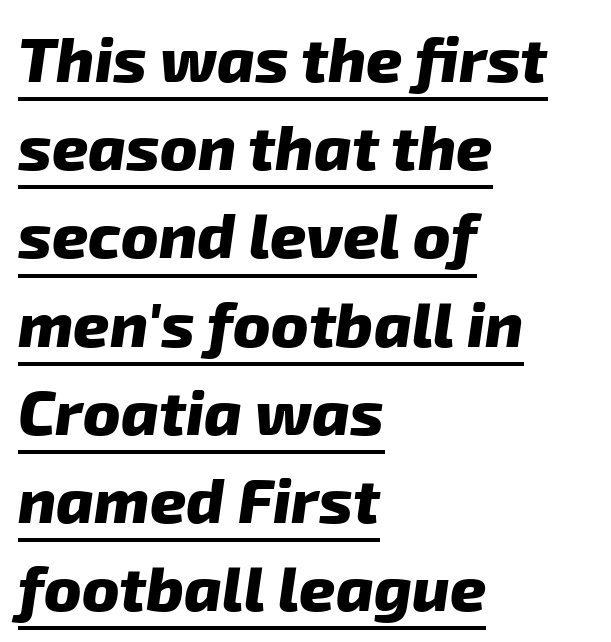
The image shows 63 px heavy sans-serif type; set left-aligned, normal line spacing (1.4x), normal letter spacing, underlined; low stroke contrast and a medium x-height.
